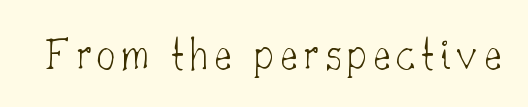
{"serif": "yes", "italic": "no", "bold": "no", "weight": "thin", "width": "normal", "stroke_contrast": "low", "x_height": "small", "monospaced": "no", "underline": "no", "glyph_px": 47}
